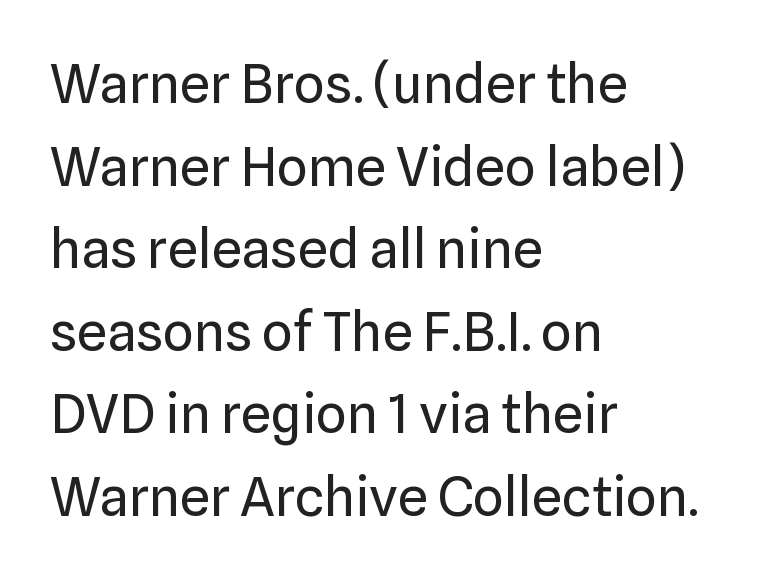
The image shows 54 px regular-weight sans-serif type, upright; set left-aligned, normal line spacing (1.53x), normal letter spacing, not underlined; low stroke contrast and a medium x-height.
